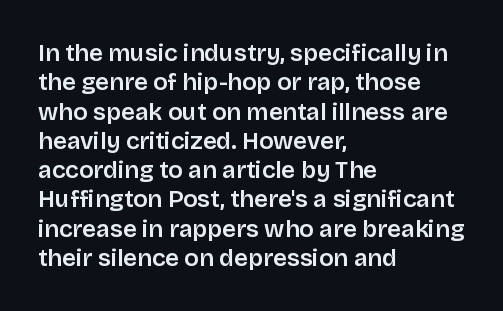
{"italic": "no", "underline": "no", "align": "left", "line_spacing_ratio": 1.22, "letter_spacing": "normal", "letter_spacing_em": 0.0, "glyph_px": 24}
